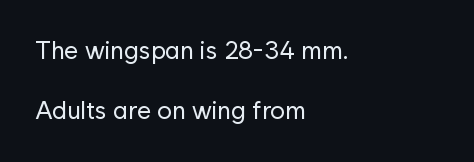
Whoever set this chose breathing room over compactness in the vertical rhythm. Rendered with straight, roman letterforms. Reading down the block, your eye returns to a fixed left position each line. No chunkiness to these letters — they're not bold. Lines of text with bare space underneath.
